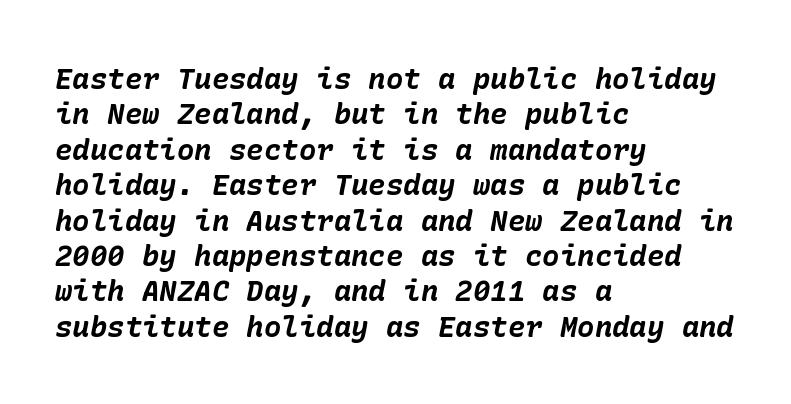
Q: Is the text bold? A: Yes.
Q: Is the text italic (slanted)? A: Yes, it leans right by about 10 degrees.
Q: Is the text underlined? A: No.
Q: How is the paragraph aligned? A: Left-aligned.
Q: Is the spacing between letters normal or unusually wide? A: Normal.
Q: Width (condensed, normal, or wide)? A: Normal.
Q: Stroke contrast? A: Low.
Q: x-height? A: Medium.
